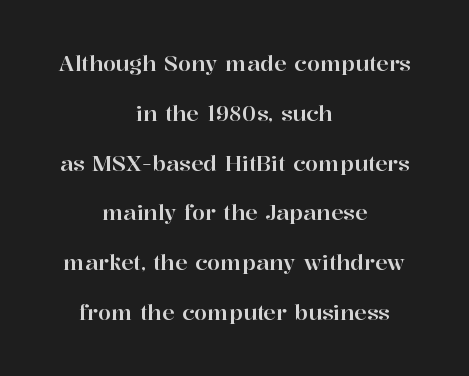
The image shows 21 px text type, upright; set centered, loose line spacing (2.37x), normal letter spacing, not underlined.
